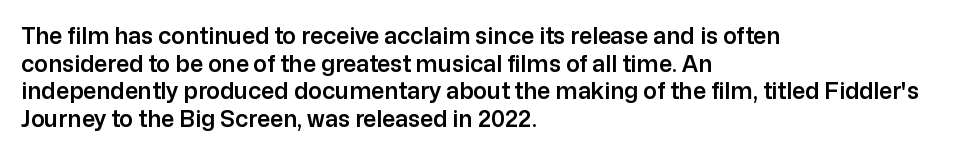
The image shows 23 px text type, upright; set left-aligned, line spacing 1.2x, normal letter spacing, not underlined.
